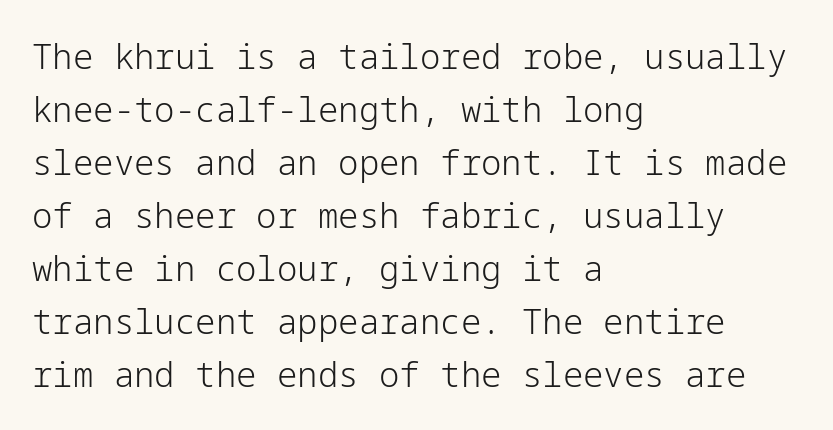
{"serif": "no", "italic": "no", "bold": "no", "weight": "light", "width": "normal", "stroke_contrast": "low", "x_height": "medium", "underline": "no", "align": "left", "line_spacing": "normal", "line_spacing_ratio": 1.56, "letter_spacing": "normal", "letter_spacing_em": 0.0, "glyph_px": 34}
